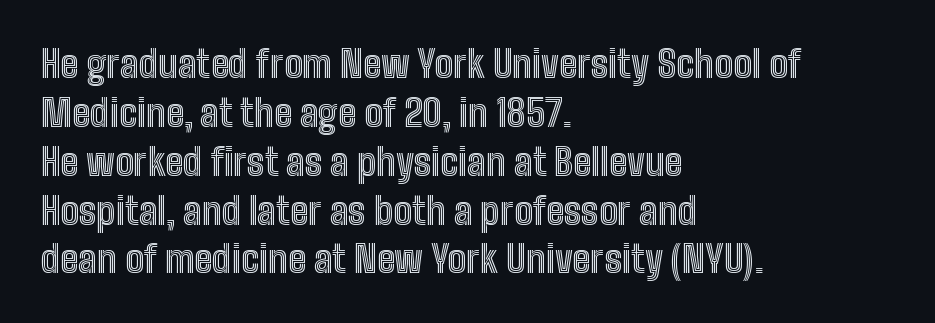
A typesetter would mark this as roman, not italic. The rag falls on the right side of this text block. Each letter keeps its own natural width here, so spacing adapts to shape. Quick note: interline space is typical. Nobody touched the tracking dial on this one. Underline: absent.
